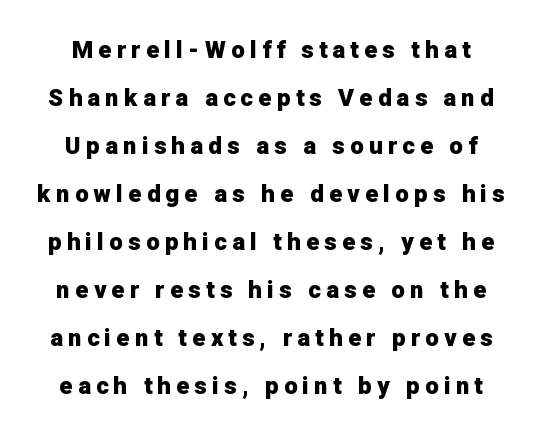
The image shows 24 px bold type, upright; set loose line spacing (2.0x), unusually wide letter spacing (+0.22 em), not underlined.
